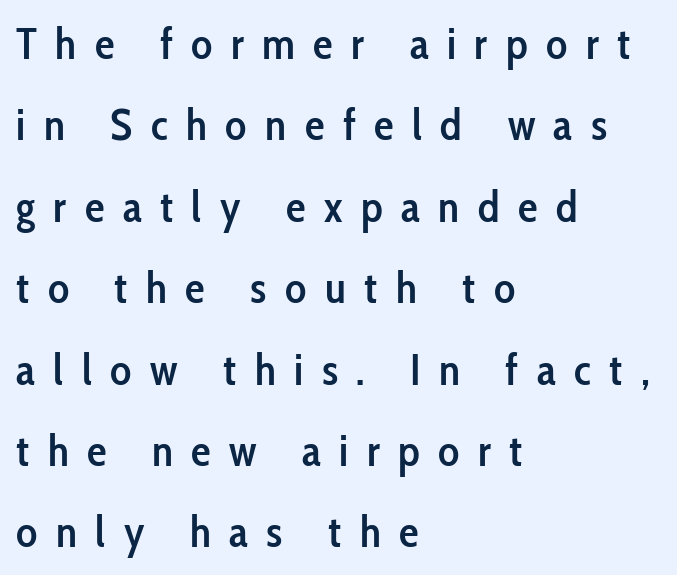
Q: Is the text bold? A: Semi-bold.
Q: Is the text italic (slanted)? A: No, it is upright.
Q: Is the typeface a serif or a sans-serif typeface? A: Sans-serif.
Q: Is the text underlined? A: No.
Q: How is the paragraph aligned? A: Left-aligned.
Q: Is the spacing between letters normal or unusually wide? A: Unusually wide.
Q: Width (condensed, normal, or wide)? A: Condensed.
Q: Stroke contrast? A: Low.
Q: x-height? A: Medium.
Q: Monospaced? A: No.
